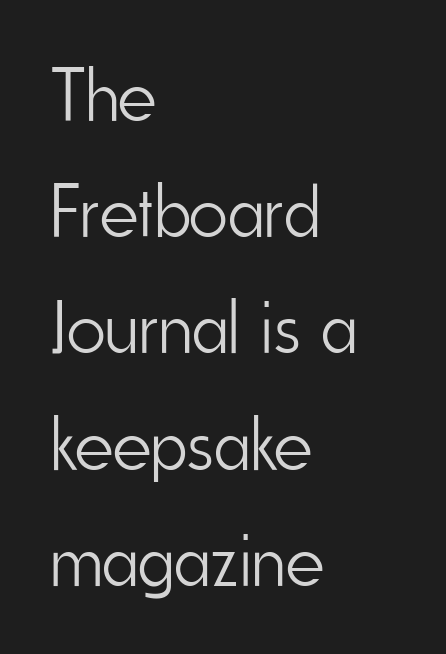
Q: Is the text bold? A: No.
Q: Is the text italic (slanted)? A: No, it is upright.
Q: Is the typeface a serif or a sans-serif typeface? A: Sans-serif.
Q: Is the text underlined? A: No.
Q: How is the paragraph aligned? A: Left-aligned.
Q: Is the spacing between letters normal or unusually wide? A: Normal.
Q: Is the spacing between lines tight, normal or loose? A: Normal.
Q: Width (condensed, normal, or wide)? A: Condensed.
Q: Stroke contrast? A: Low.
Q: x-height? A: Small.
Q: Monospaced? A: No.
